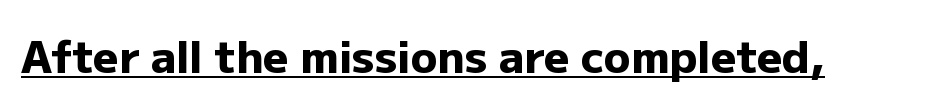
Q: Is the text bold? A: Yes.
Q: Is the text italic (slanted)? A: No, it is upright.
Q: Is the typeface a serif or a sans-serif typeface? A: Sans-serif.
Q: Is the text underlined? A: Yes.
Q: Is the spacing between letters normal or unusually wide? A: Normal.
Q: Width (condensed, normal, or wide)? A: Normal.
Q: Stroke contrast? A: Low.
Q: x-height? A: Medium.
Q: Monospaced? A: No.
